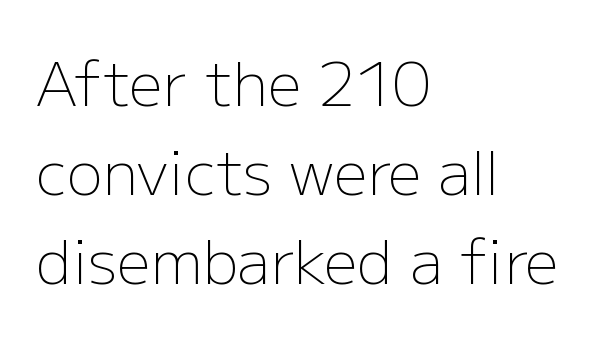
The type family on display is of the sans-serif kind. Plain, unruled lines of type. Character widths vary here, with narrow letters taking less room than wide ones. Characters remain perfectly vertical along every line. The passage shown is not bold in any degree. Nothing unusual about the tracking: characters are spaced as the font intends.
